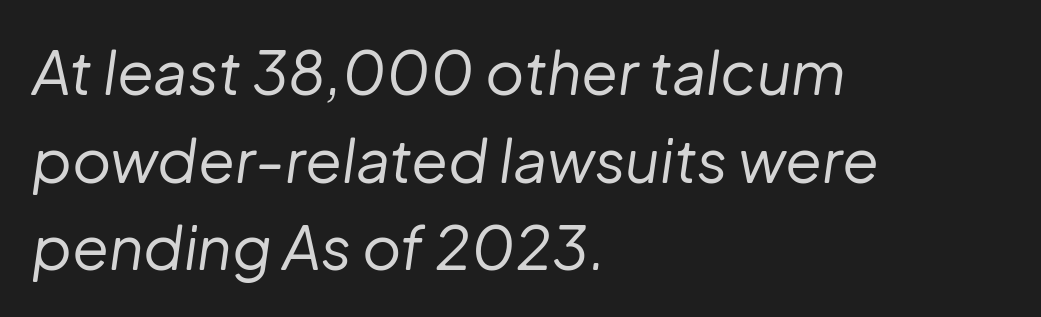
Nobody drew a line under any word here. The specimen reads as italic at a glance. The typesetting does not lean heavy: it is not bold. A normal amount of white space separates one row of letters from the next.
